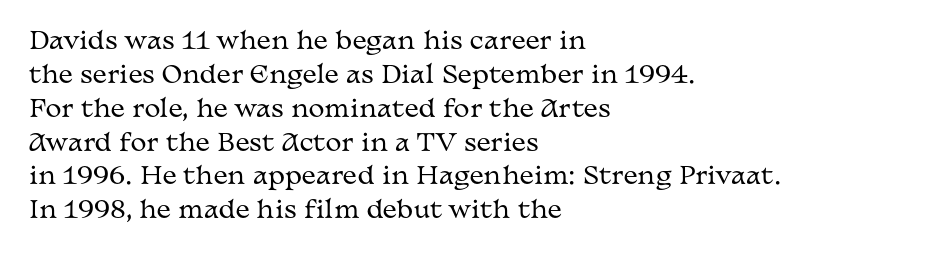
{"italic": "no", "bold": "no", "underline": "no", "align": "left", "line_spacing": "normal", "line_spacing_ratio": 1.41, "letter_spacing": "normal", "letter_spacing_em": 0.0, "glyph_px": 24}
